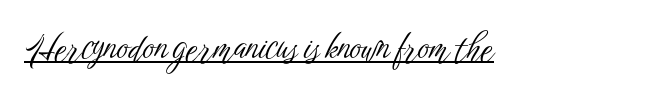
{"serif": "no", "bold": "no", "weight": "light", "width": "condensed", "stroke_contrast": "low", "x_height": "medium", "monospaced": "no", "underline": "yes", "letter_spacing": "normal", "letter_spacing_em": 0.0, "glyph_px": 35}
